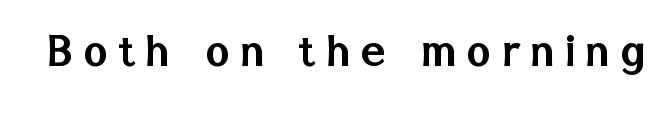
Q: Is the text italic (slanted)? A: No, it is upright.
Q: Is the typeface a serif or a sans-serif typeface? A: Sans-serif.
Q: Is the text underlined? A: No.
Q: Is the spacing between letters normal or unusually wide? A: Unusually wide.
Q: Width (condensed, normal, or wide)? A: Normal.
Q: Stroke contrast? A: Low.
Q: x-height? A: Medium.
Q: Monospaced? A: No.
